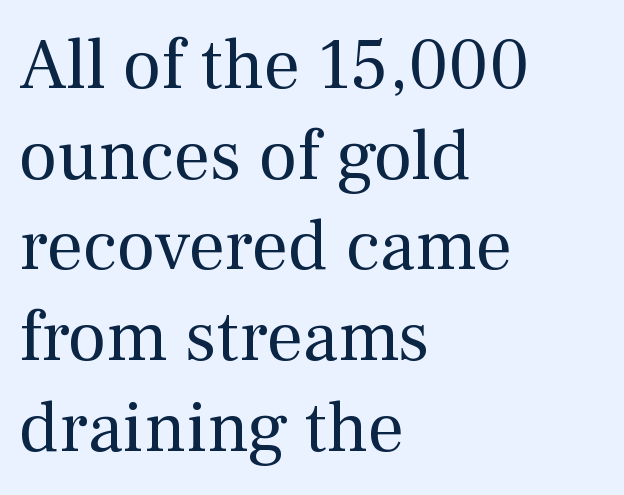
The image shows 72 px regular-weight serif type, upright; set left-aligned, normal line spacing (1.26x), normal letter spacing, not underlined; medium stroke contrast and a medium x-height.
